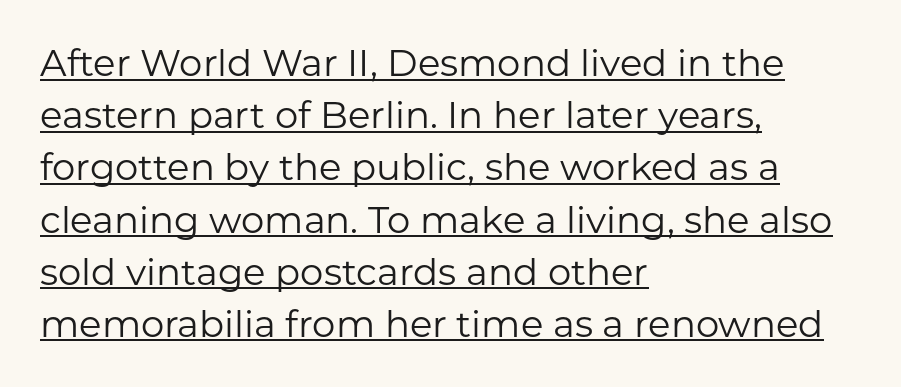
This is the regular roman posture of the typeface. Character widths vary here, with narrow letters taking less room than wide ones. A typographer would call this underscored text. Vertically, the passage feels balanced, rows spaced as you'd expect. Typographically, this falls in the sans-serif category. The weight tops out at a normal text grade.
